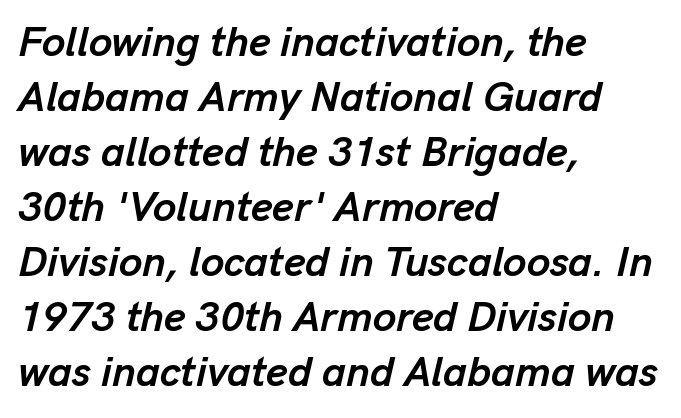
The image shows 42 px semibold type, italic (leaning right); set left-aligned, normal line spacing (1.31x), normal letter spacing, not underlined; low stroke contrast and a medium x-height.
